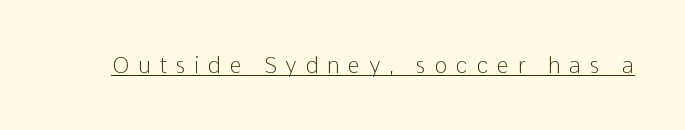
A typesetter would mark this as roman, not italic. Looks like someone drew a line under every word here. Weight class: somewhere from thin through regular. Loose tracking; the words dissolve into strings of separated letters.
